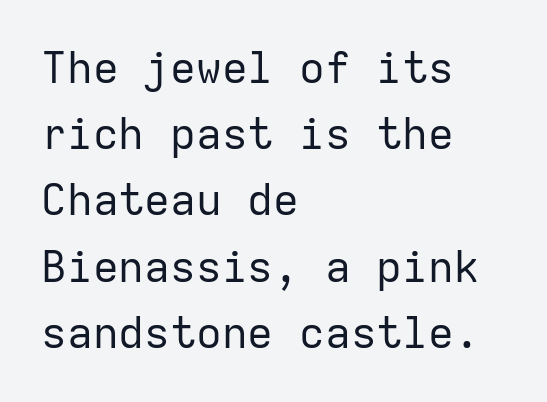
The image shows 43 px regular-weight sans-serif type, upright, monospaced; set left-aligned, normal line spacing (1.54x), normal letter spacing, not underlined; low stroke contrast and a medium x-height.
